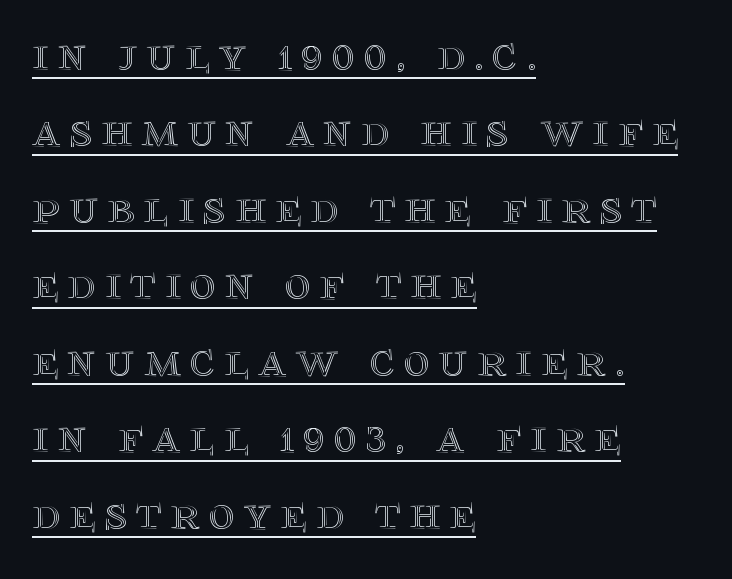
The image shows 49 px text type, upright; set left-aligned, normal line spacing (1.56x), underlined; a large x-height.
